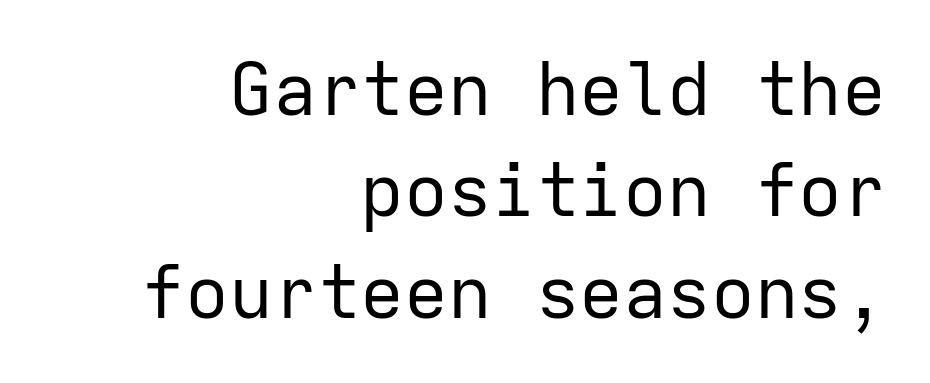
{"serif": "no", "italic": "no", "bold": "no", "weight": "regular", "width": "normal", "stroke_contrast": "low", "x_height": "medium", "monospaced": "yes", "underline": "no", "align": "right", "line_spacing": "normal", "line_spacing_ratio": 1.39, "letter_spacing": "normal", "letter_spacing_em": 0.0, "glyph_px": 73}
